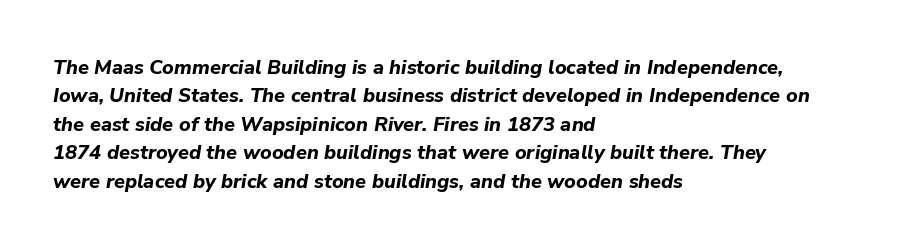
Q: Is the text bold? A: Yes.
Q: Is the text italic (slanted)? A: Yes, it leans right by about 9 degrees.
Q: Is the text underlined? A: No.
Q: How is the paragraph aligned? A: Left-aligned.
Q: Is the spacing between letters normal or unusually wide? A: Normal.
Q: Is the spacing between lines tight, normal or loose? A: Normal.
